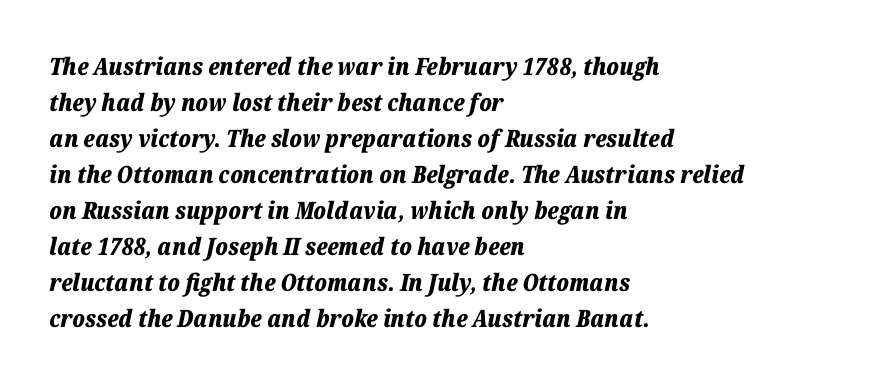
Q: Is the text bold? A: Yes.
Q: Is the text italic (slanted)? A: Yes, it leans right by about 12 degrees.
Q: Is the text underlined? A: No.
Q: How is the paragraph aligned? A: Left-aligned.
Q: Is the spacing between letters normal or unusually wide? A: Normal.
Q: Is the spacing between lines tight, normal or loose? A: Normal.
